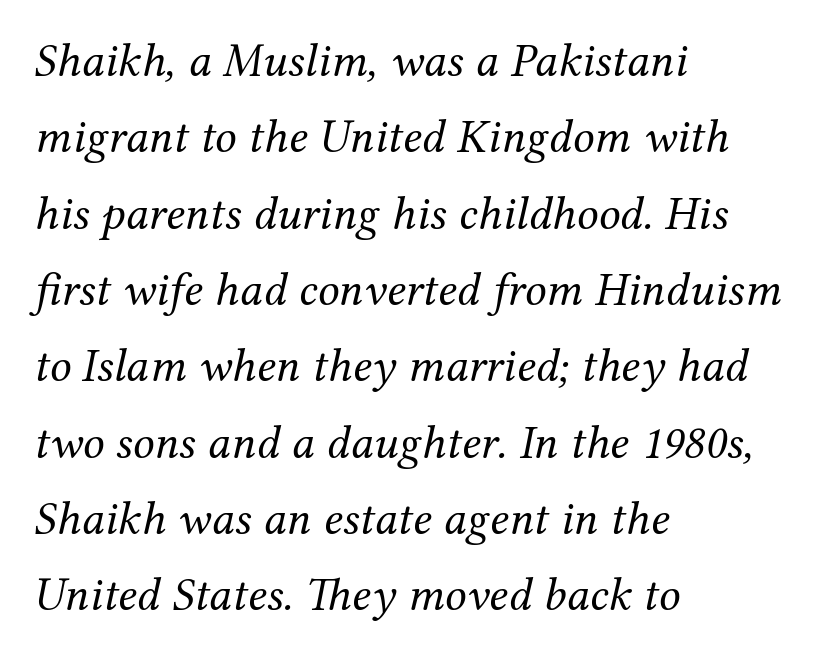
{"serif": "yes", "italic": "yes", "lean": "right", "slant_degrees": 12, "bold": "no", "weight": "regular", "width": "normal", "stroke_contrast": "medium", "x_height": "medium", "monospaced": "no", "underline": "no", "align": "left", "line_spacing": "normal", "line_spacing_ratio": 1.59, "letter_spacing": "normal", "letter_spacing_em": 0.0, "glyph_px": 48}
